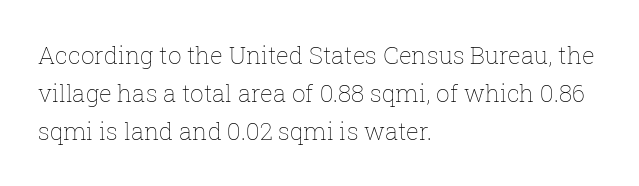
{"italic": "no", "bold": "no", "underline": "no", "align": "left", "line_spacing": "normal", "line_spacing_ratio": 1.59, "letter_spacing": "normal", "letter_spacing_em": 0.0, "glyph_px": 24}
